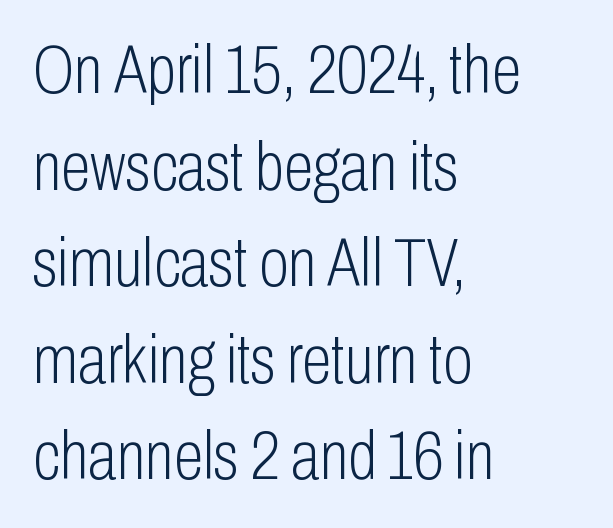
{"serif": "no", "italic": "no", "bold": "no", "weight": "light", "width": "condensed", "stroke_contrast": "low", "x_height": "medium", "monospaced": "no", "underline": "no", "align": "left", "line_spacing": "normal", "line_spacing_ratio": 1.42, "letter_spacing": "normal", "letter_spacing_em": 0.0, "glyph_px": 68}
